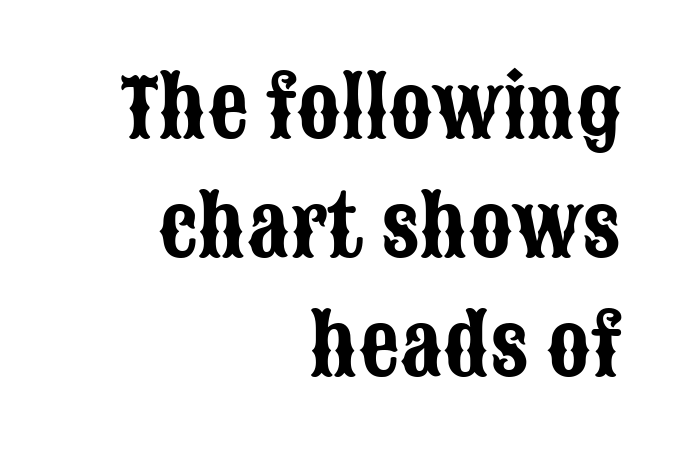
The image shows 80 px condensed sans-serif type, upright; set right-aligned, normal line spacing (1.49x), normal letter spacing, not underlined; low stroke contrast and a large x-height.
